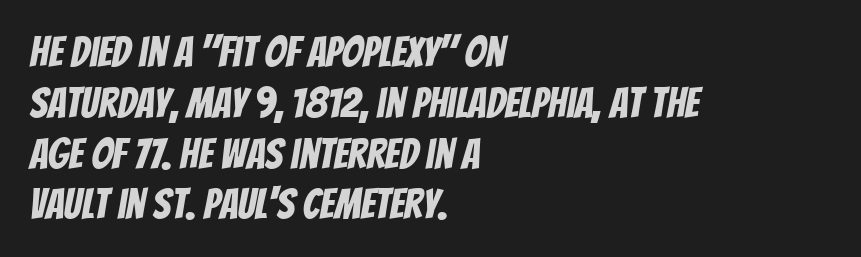
Q: Is the typeface a serif or a sans-serif typeface? A: Sans-serif.
Q: Is the text underlined? A: No.
Q: How is the paragraph aligned? A: Left-aligned.
Q: Is the spacing between letters normal or unusually wide? A: Normal.
Q: Width (condensed, normal, or wide)? A: Condensed.
Q: Stroke contrast? A: Low.
Q: x-height? A: Large.
Q: Monospaced? A: No.
